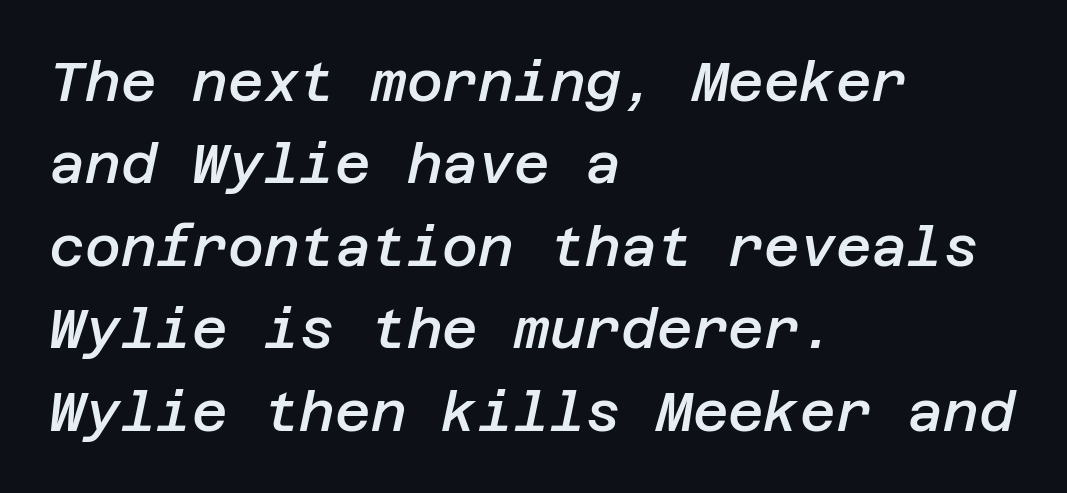
If you drew a ruler down the left edge, every line would touch it. The passage shown is not underscored anywhere. The passage shown leans; its letterforms are oblique. Nobody touched the tracking dial on this one. Does the weight exceed regular? Yes, but only to semibold. Summary of vertical rhythm: regular, with standard interline spacing.
